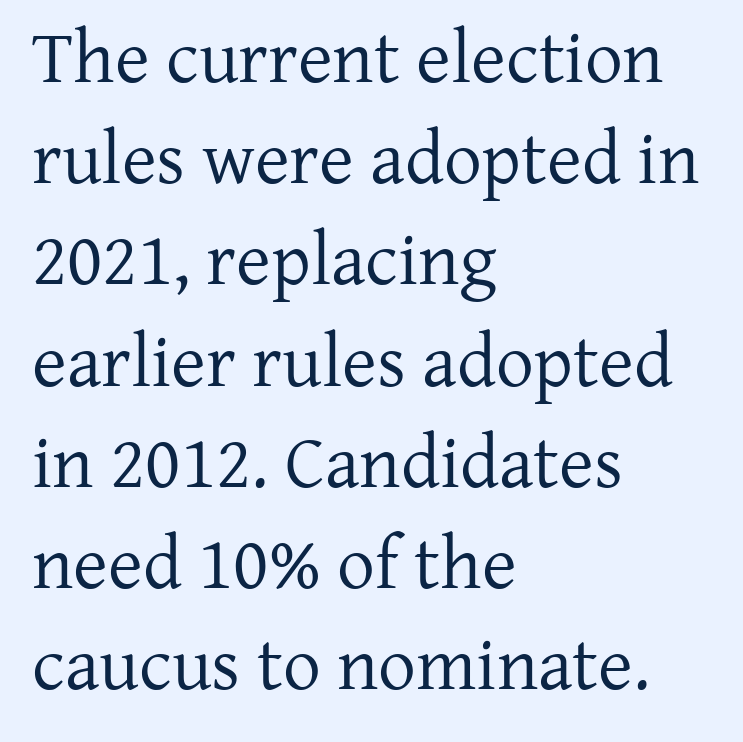
Q: Is the text bold? A: No.
Q: Is the text italic (slanted)? A: No, it is upright.
Q: Is the typeface a serif or a sans-serif typeface? A: Serif.
Q: Is the text underlined? A: No.
Q: How is the paragraph aligned? A: Left-aligned.
Q: Is the spacing between letters normal or unusually wide? A: Normal.
Q: Is the spacing between lines tight, normal or loose? A: Normal.
Q: Width (condensed, normal, or wide)? A: Normal.
Q: Stroke contrast? A: Low.
Q: x-height? A: Medium.
Q: Monospaced? A: No.
